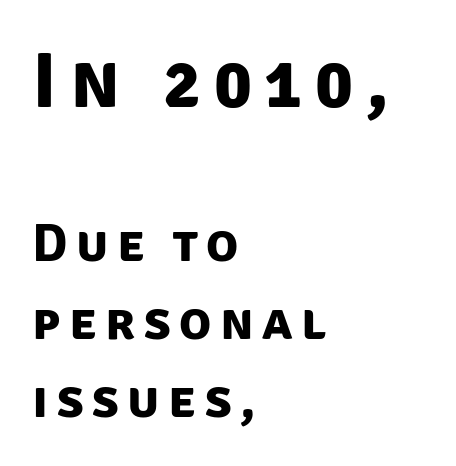
The image shows 79 px bold sans-serif type; set left-aligned, normal line spacing (1.47x), not underlined; the first (top) block is 1.49x larger; low stroke contrast and a large x-height.
